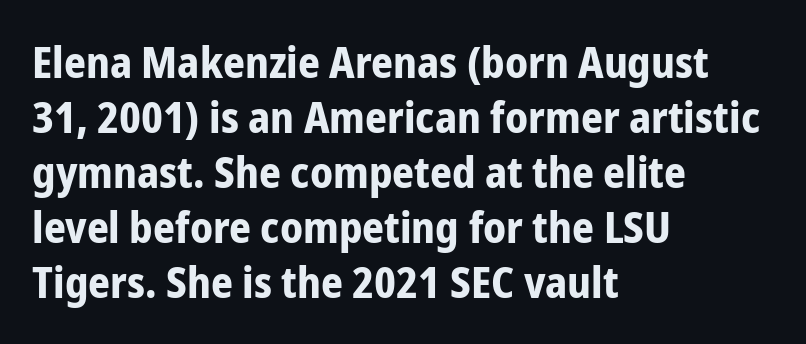
{"serif": "no", "italic": "no", "bold": "yes", "weight": "bold", "width": "condensed", "stroke_contrast": "low", "x_height": "medium", "monospaced": "no", "underline": "no", "align": "left", "line_spacing": "normal", "line_spacing_ratio": 1.28, "letter_spacing": "normal", "letter_spacing_em": 0.0, "glyph_px": 43}
